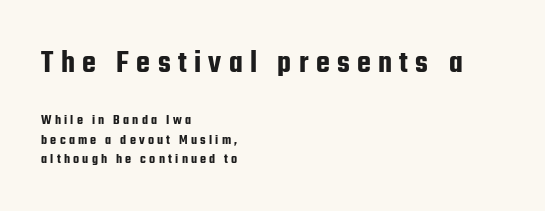
{"serif": "no", "italic": "no", "width": "condensed", "stroke_contrast": "low", "x_height": "medium", "monospaced": "no", "underline": "no", "align": "left", "line_spacing": "normal", "line_spacing_ratio": 1.37, "letter_spacing": "wide", "letter_spacing_em": 0.23, "larger_block": "first", "size_ratio": 2.29, "glyph_px": 32}
